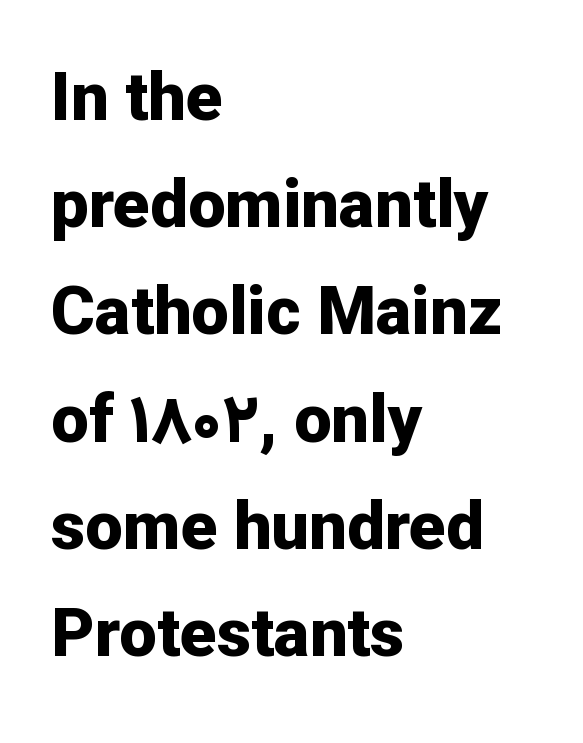
Q: Is the text bold? A: Yes.
Q: Is the text italic (slanted)? A: No, it is upright.
Q: Is the typeface a serif or a sans-serif typeface? A: Sans-serif.
Q: Is the text underlined? A: No.
Q: How is the paragraph aligned? A: Left-aligned.
Q: Is the spacing between letters normal or unusually wide? A: Normal.
Q: Is the spacing between lines tight, normal or loose? A: Normal.
Q: Width (condensed, normal, or wide)? A: Normal.
Q: Stroke contrast? A: Low.
Q: x-height? A: Medium.
Q: Monospaced? A: No.
